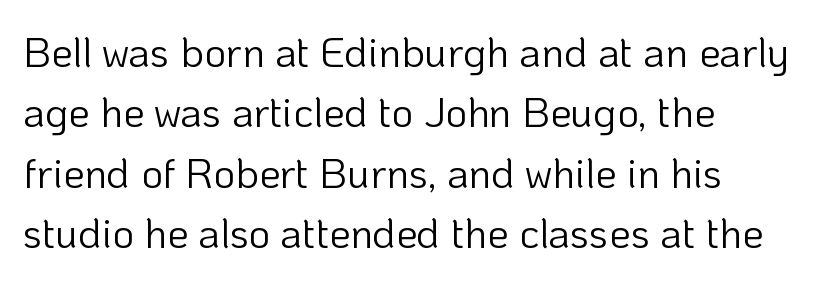
Q: Is the text bold? A: No.
Q: Is the text italic (slanted)? A: No, it is upright.
Q: Is the typeface a serif or a sans-serif typeface? A: Sans-serif.
Q: Is the text underlined? A: No.
Q: Is the spacing between letters normal or unusually wide? A: Normal.
Q: Is the spacing between lines tight, normal or loose? A: Normal.
Q: Width (condensed, normal, or wide)? A: Normal.
Q: Stroke contrast? A: Low.
Q: x-height? A: Medium.
Q: Monospaced? A: No.
